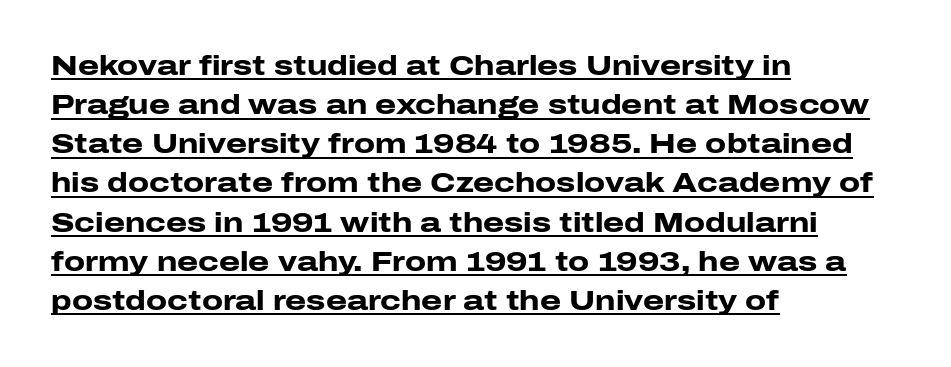
Q: Is the text bold? A: Yes.
Q: Is the text italic (slanted)? A: No, it is upright.
Q: Is the text underlined? A: Yes.
Q: How is the paragraph aligned? A: Left-aligned.
Q: Is the spacing between letters normal or unusually wide? A: Normal.
Q: Is the spacing between lines tight, normal or loose? A: Normal.
